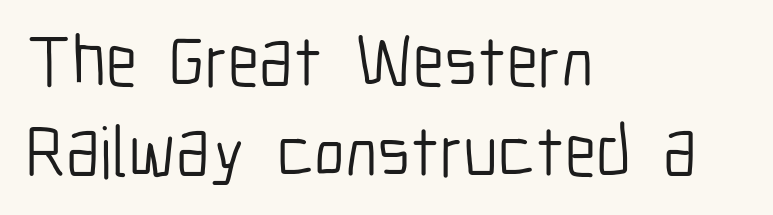
The image shows 72 px light, condensed sans-serif type, upright; set left-aligned, normal line spacing (1.25x), normal letter spacing, not underlined; low stroke contrast and a medium x-height.
